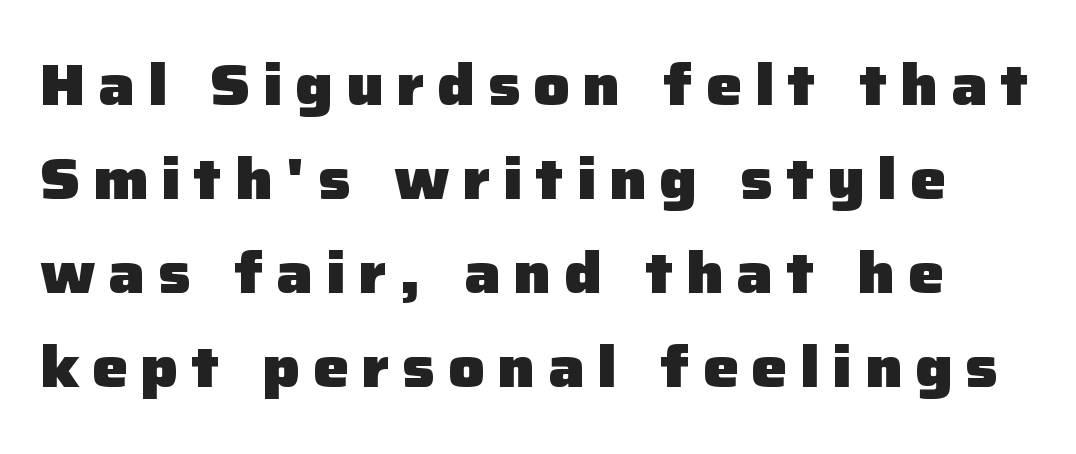
Notice how the stems are strictly vertical — no italics here. Normally led — the rows are evenly, conventionally spaced. Stroke terminals: plain, sans-serif. Proportional: the letters do not fall into vertical columns. Substantial extra tracking has been applied to these lines. Summary of weight: heavy, a full bold.
